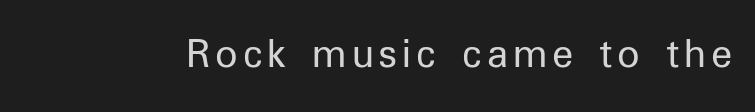
Q: Is the text bold? A: No.
Q: Is the text italic (slanted)? A: No, it is upright.
Q: Is the typeface a serif or a sans-serif typeface? A: Sans-serif.
Q: Is the text underlined? A: No.
Q: Width (condensed, normal, or wide)? A: Normal.
Q: Stroke contrast? A: Low.
Q: x-height? A: Medium.
Q: Monospaced? A: No.
